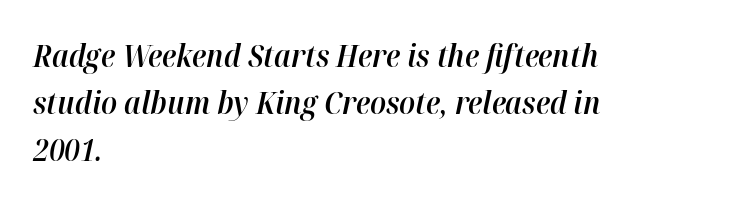
No word sits above an underline. Varying glyph widths throughout — classic text-font behaviour. Honestly, the row spacing looks completely unremarkable. Is the letter spacing exaggerated? No — it looks like the ordinary default. Characters are canted at an angle relative to the baseline's perpendicular. The compositor pushed each line to the left boundary.
